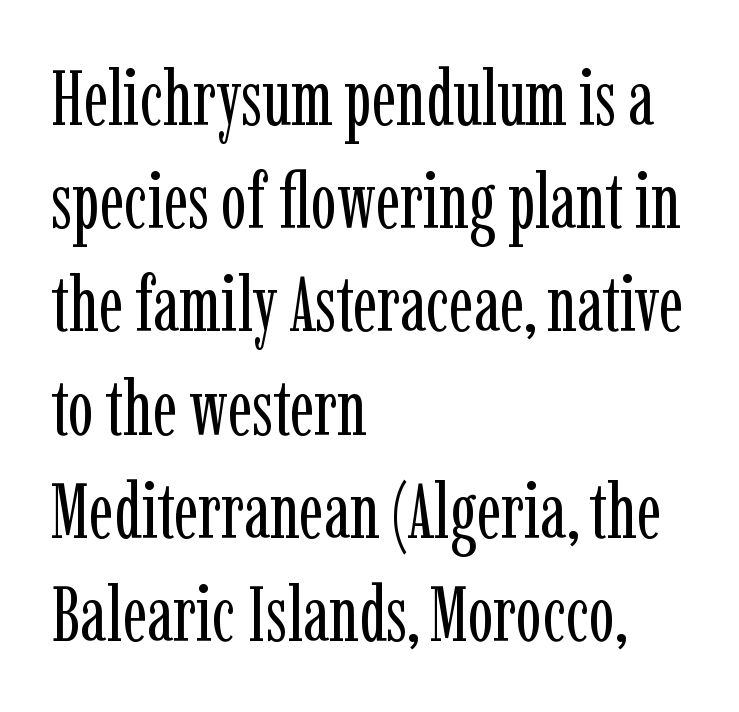
The image shows 77 px regular-weight, condensed serif type, upright; set left-aligned, normal line spacing (1.34x), normal letter spacing, not underlined; low stroke contrast and a medium x-height.
